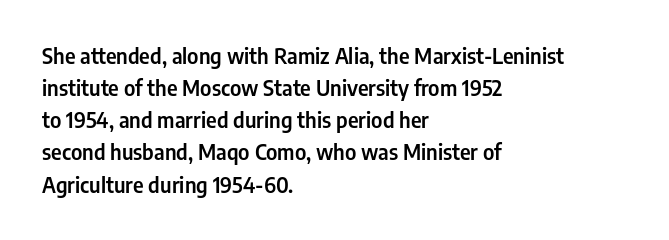
Q: Is the text italic (slanted)? A: No, it is upright.
Q: Is the text underlined? A: No.
Q: How is the paragraph aligned? A: Left-aligned.
Q: Is the spacing between letters normal or unusually wide? A: Normal.
Q: Is the spacing between lines tight, normal or loose? A: Normal.
